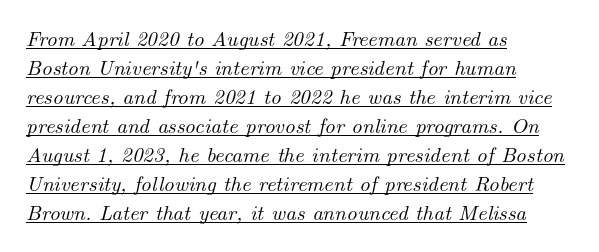
Vertically, the passage feels balanced, rows spaced as you'd expect. Style check: oblique. In terms of letterspacing, this is plain default setting. Compared with a centered layout, this one pins lines to the left instead. Like a heading marked for emphasis, these lines bear an underscore.
